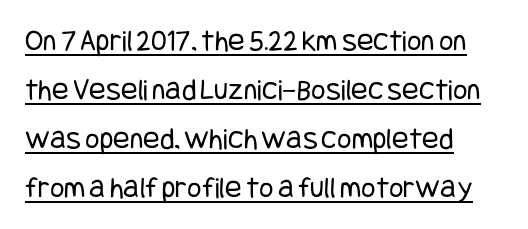
The image shows 31 px regular-weight, condensed sans-serif type, upright; set left-aligned, normal line spacing (1.58x), normal letter spacing, underlined; low stroke contrast and a large x-height.
